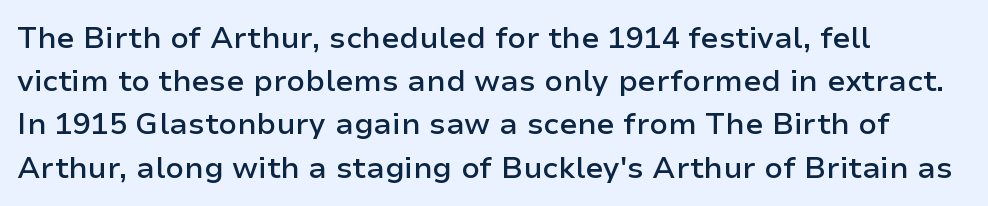
Q: Is the text bold? A: Semi-bold.
Q: Is the text italic (slanted)? A: No, it is upright.
Q: Is the typeface a serif or a sans-serif typeface? A: Sans-serif.
Q: Is the text underlined? A: No.
Q: How is the paragraph aligned? A: Left-aligned.
Q: Is the spacing between letters normal or unusually wide? A: Normal.
Q: Is the spacing between lines tight, normal or loose? A: Normal.
Q: Width (condensed, normal, or wide)? A: Normal.
Q: Stroke contrast? A: Low.
Q: x-height? A: Medium.
Q: Monospaced? A: No.
